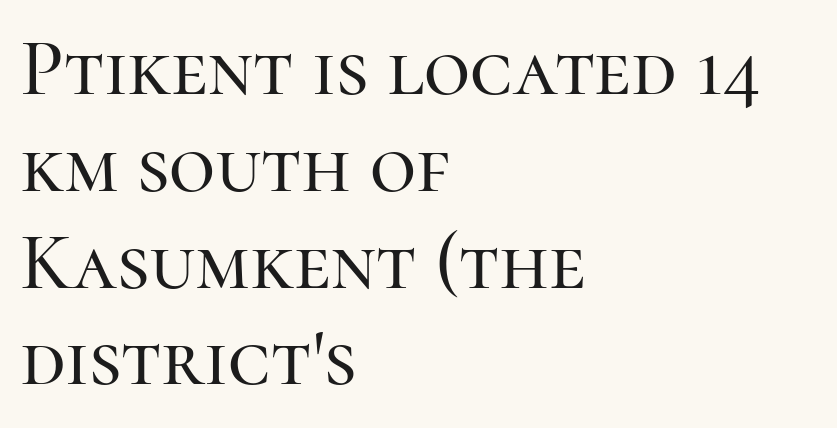
{"serif": "yes", "italic": "no", "width": "normal", "stroke_contrast": "high", "x_height": "medium", "monospaced": "no", "underline": "no", "align": "left", "line_spacing_ratio": 1.21, "letter_spacing": "normal", "letter_spacing_em": 0.0, "glyph_px": 80}
